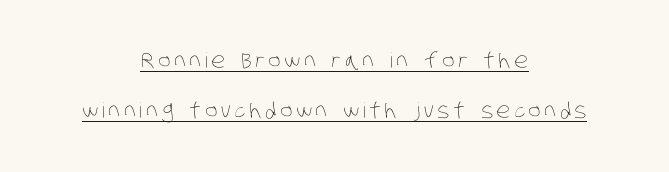
{"bold": "no", "underline": "yes", "align": "center", "line_spacing": "loose", "line_spacing_ratio": 2.36, "glyph_px": 21}
